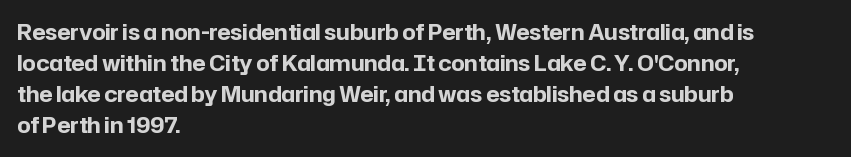
{"italic": "no", "bold": "yes", "underline": "no", "align": "left", "line_spacing": "normal", "line_spacing_ratio": 1.47, "letter_spacing": "normal", "letter_spacing_em": 0.0, "glyph_px": 21}
